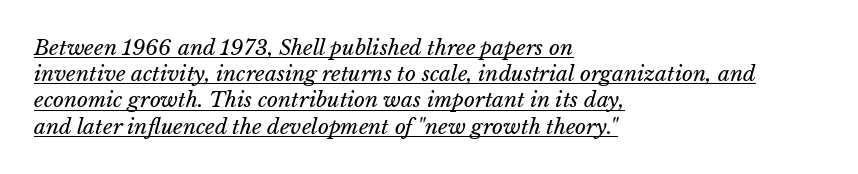
Q: Is the text bold? A: No.
Q: Is the text underlined? A: Yes.
Q: How is the paragraph aligned? A: Left-aligned.
Q: Is the spacing between letters normal or unusually wide? A: Normal.
Q: Is the spacing between lines tight, normal or loose? A: Normal.
